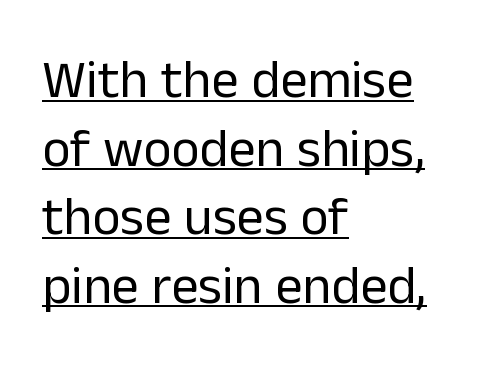
The image shows 54 px regular-weight sans-serif type, upright; set left-aligned, normal line spacing (1.27x), normal letter spacing, underlined; low stroke contrast and a medium x-height.
